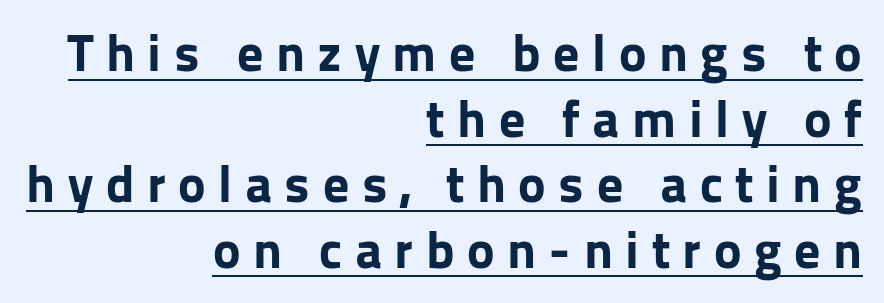
Honestly, the letter spacing is so wide it's the main thing you notice. A typesetter would call this proportional, since set widths differ per character. A full-strength bold gives these letters their thick strokes. The block of text has a typical density, with ordinary space between rows.
